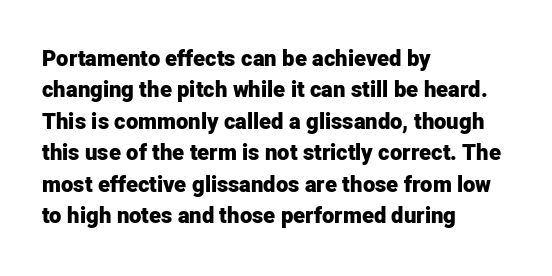
{"italic": "no", "bold": "yes", "underline": "no", "align": "left", "line_spacing": "normal", "line_spacing_ratio": 1.43, "letter_spacing": "normal", "letter_spacing_em": 0.0, "glyph_px": 22}
